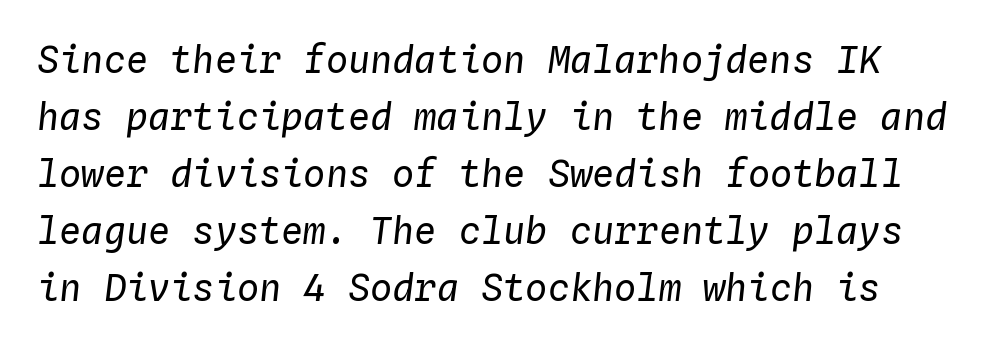
{"italic": "yes", "lean": "right", "slant_degrees": 4, "bold": "no", "weight": "regular", "width": "normal", "stroke_contrast": "low", "x_height": "medium", "monospaced": "yes", "underline": "no", "line_spacing": "normal", "line_spacing_ratio": 1.54, "letter_spacing": "normal", "letter_spacing_em": 0.0, "glyph_px": 37}
